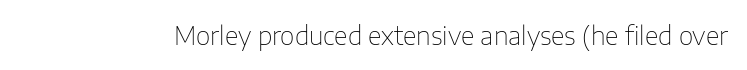
Q: Is the text bold? A: No.
Q: Is the text italic (slanted)? A: No, it is upright.
Q: Is the text underlined? A: No.
Q: Is the spacing between letters normal or unusually wide? A: Normal.
